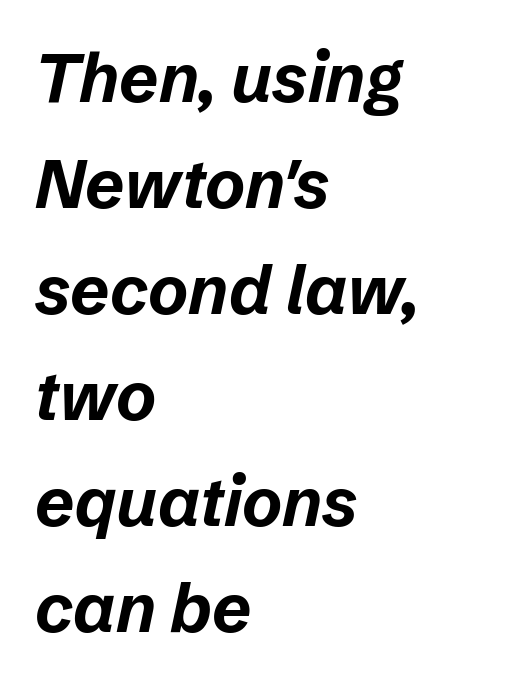
The image shows 68 px bold type, italic (leaning right); set left-aligned, normal line spacing (1.56x), normal letter spacing, not underlined; low stroke contrast and a medium x-height.
